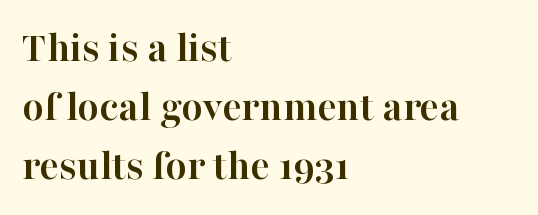
Each letter keeps its own natural width here, so spacing adapts to shape. Every row of glyphs begins at an identical x-position on the left. The leading is moderate, giving the passage an even texture. Type style note: has serifs. Letter spacing: default.
